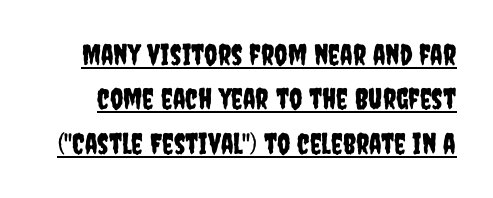
Q: Is the text italic (slanted)? A: No, it is upright.
Q: Is the typeface a serif or a sans-serif typeface? A: Sans-serif.
Q: Is the text underlined? A: Yes.
Q: Is the spacing between letters normal or unusually wide? A: Normal.
Q: Is the spacing between lines tight, normal or loose? A: Normal.
Q: Width (condensed, normal, or wide)? A: Condensed.
Q: Stroke contrast? A: Low.
Q: x-height? A: Large.
Q: Monospaced? A: No.
